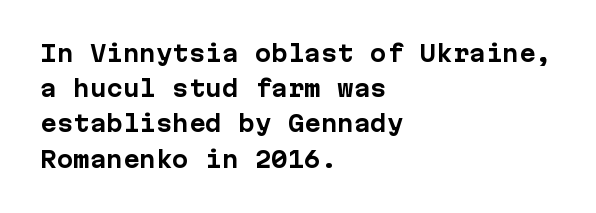
{"italic": "no", "bold": "yes", "underline": "no", "align": "left", "line_spacing": "normal", "line_spacing_ratio": 1.6, "letter_spacing": "normal", "letter_spacing_em": 0.0, "glyph_px": 22}
